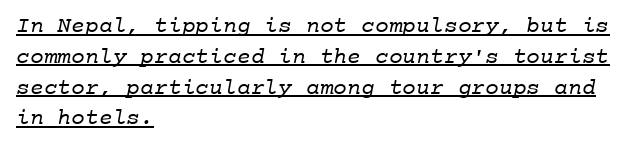
{"bold": "no", "underline": "yes", "align": "left", "line_spacing": "normal", "line_spacing_ratio": 1.34, "letter_spacing": "normal", "letter_spacing_em": 0.0, "glyph_px": 23}
